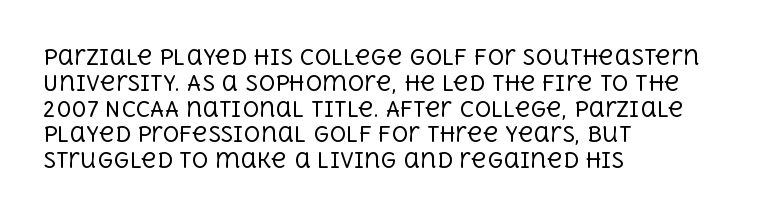
{"italic": "no", "bold": "no", "underline": "no", "align": "left", "line_spacing_ratio": 1.23, "letter_spacing": "normal", "letter_spacing_em": 0.0, "glyph_px": 21}
